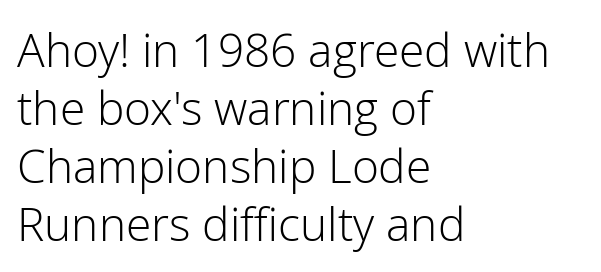
{"serif": "no", "italic": "no", "bold": "no", "weight": "light", "width": "normal", "stroke_contrast": "low", "x_height": "medium", "monospaced": "no", "underline": "no", "align": "left", "line_spacing": "normal", "line_spacing_ratio": 1.26, "letter_spacing": "normal", "letter_spacing_em": 0.0, "glyph_px": 46}
